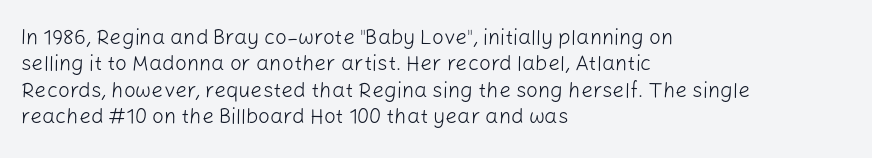
{"italic": "no", "bold": "no", "underline": "no", "align": "left", "line_spacing": "normal", "line_spacing_ratio": 1.26, "letter_spacing": "normal", "letter_spacing_em": 0.0, "glyph_px": 21}
